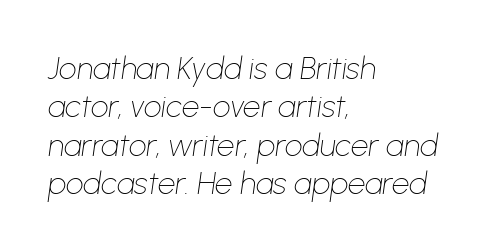
The image shows 31 px thin type, italic (leaning right); set left-aligned, line spacing 1.24x, normal letter spacing, not underlined; low stroke contrast and a medium x-height.
